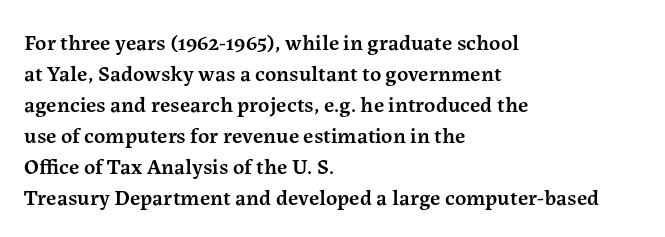
Does extra space separate the letters? No, they use regular spacing. Italic? Not at all — the glyphs are vertical. Notice how the passage keeps a crisp vertical edge on the left only. In terms of leading, this rendering sits right in the middle.
